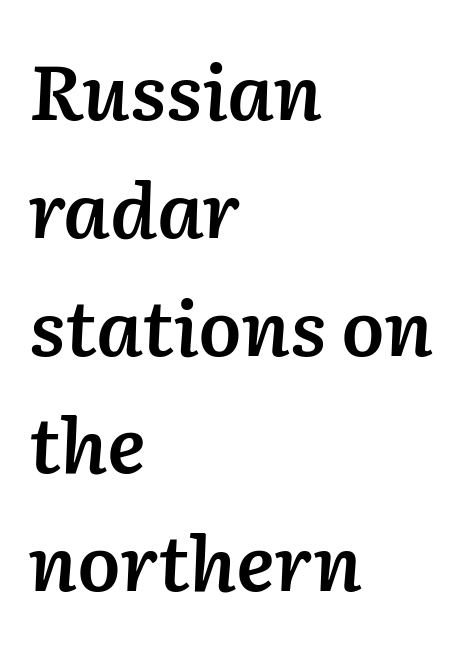
Q: Is the text bold? A: Semi-bold.
Q: Is the text italic (slanted)? A: Yes, it leans right by about 2 degrees.
Q: Is the text underlined? A: No.
Q: How is the paragraph aligned? A: Left-aligned.
Q: Is the spacing between letters normal or unusually wide? A: Normal.
Q: Is the spacing between lines tight, normal or loose? A: Normal.
Q: Width (condensed, normal, or wide)? A: Normal.
Q: Stroke contrast? A: Low.
Q: x-height? A: Medium.
Q: Monospaced? A: No.
